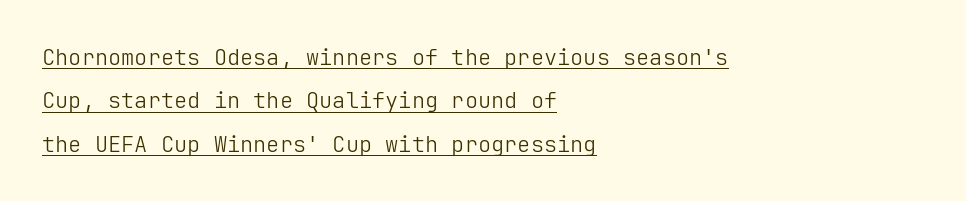
The image shows 22 px text type, upright; set left-aligned, loose line spacing (1.97x), normal letter spacing, underlined.
